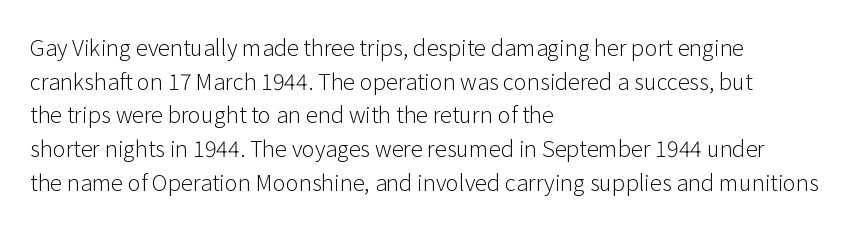
Unbolded letterforms with no extra heft. The letterforms sit shoulder to shoulder at normal distance. Line spacing here is normal. Glance below the letters and you will spot only blank space. Visually the block forms a straight wall on the left and a jagged coastline on the right.
